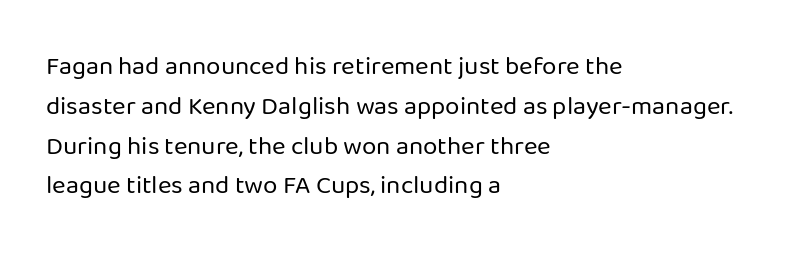
Q: Is the text bold? A: No.
Q: Is the text italic (slanted)? A: No, it is upright.
Q: Is the text underlined? A: No.
Q: How is the paragraph aligned? A: Left-aligned.
Q: Is the spacing between letters normal or unusually wide? A: Normal.
Q: Is the spacing between lines tight, normal or loose? A: Normal.
